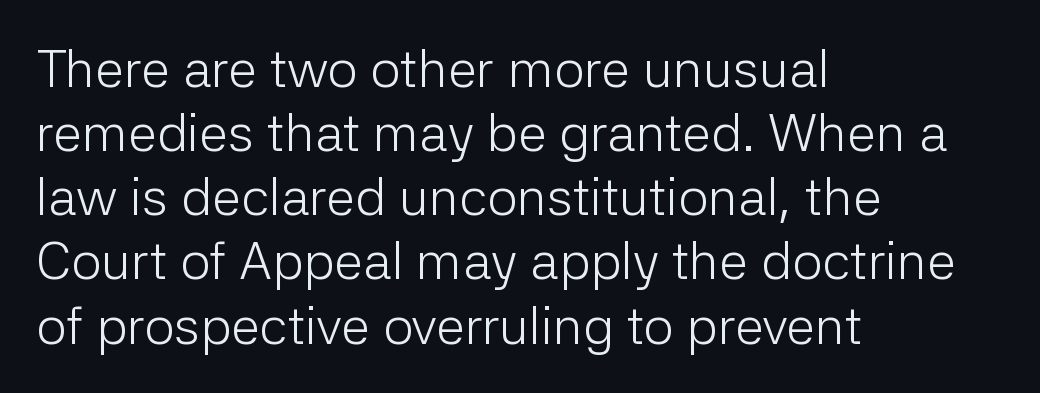
The strip under each line holds only bare page. A typesetter would call this proportional, since set widths differ per character. This is not heavy type; no bold has been used. The paragraph shown leans on its left margin.
